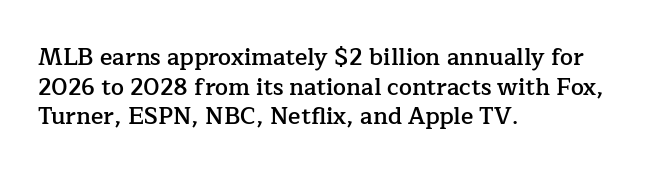
Stroke thickness is moderately raised; the sample reads as semibold. Vertical strokes here are truly vertical. The area under the type is left untouched. Summary of vertical rhythm: regular, with standard interline spacing.
